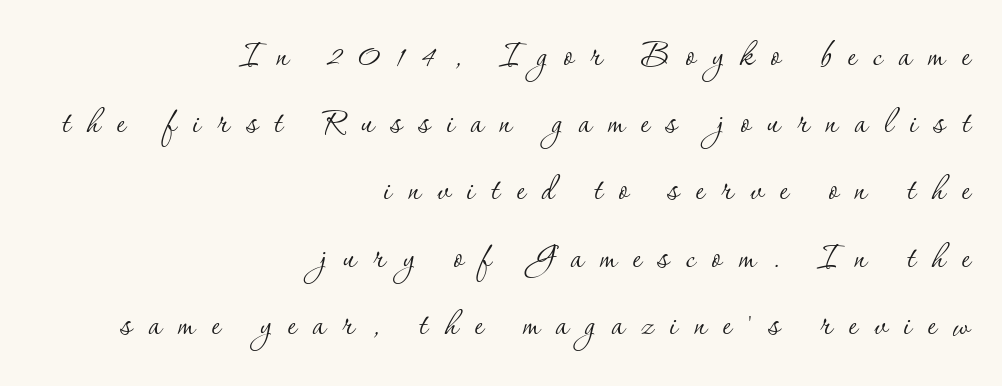
{"serif": "yes", "bold": "no", "weight": "thin", "width": "normal", "stroke_contrast": "low", "x_height": "small", "monospaced": "no", "underline": "no", "align": "right", "line_spacing": "normal", "line_spacing_ratio": 1.6, "letter_spacing": "wide", "letter_spacing_em": 0.4, "glyph_px": 42}
